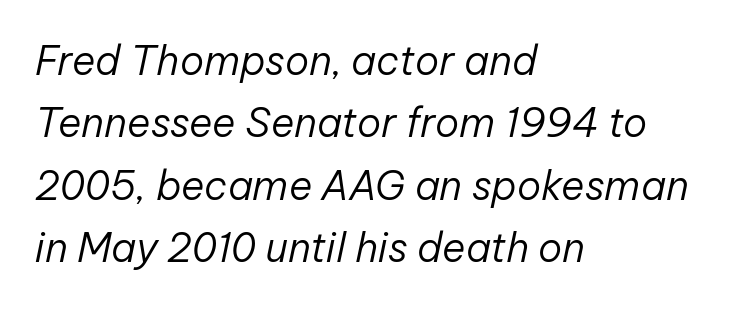
The image shows 40 px regular-weight type, italic (leaning right); set left-aligned, normal line spacing (1.56x), normal letter spacing, not underlined; low stroke contrast and a medium x-height.
